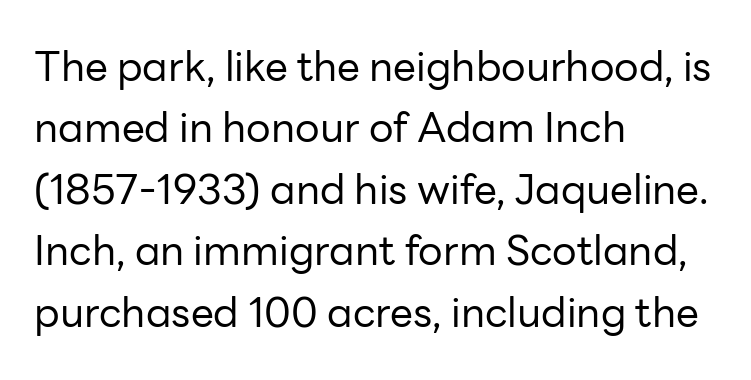
{"serif": "no", "italic": "no", "bold": "no", "weight": "regular", "width": "normal", "stroke_contrast": "low", "x_height": "medium", "monospaced": "no", "underline": "no", "align": "left", "line_spacing": "normal", "line_spacing_ratio": 1.5, "letter_spacing": "normal", "letter_spacing_em": 0.0, "glyph_px": 41}
